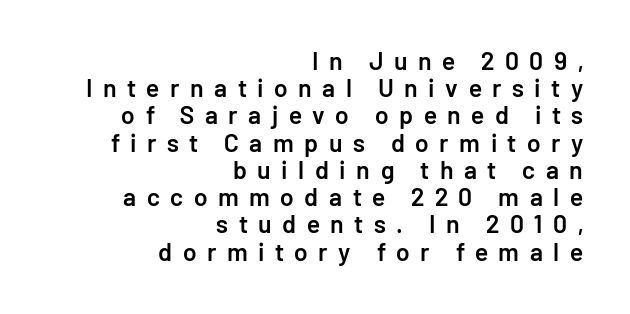
The image shows 25 px text type, upright; set right-aligned, tight line spacing (1.09x), unusually wide letter spacing (+0.42 em), not underlined.
